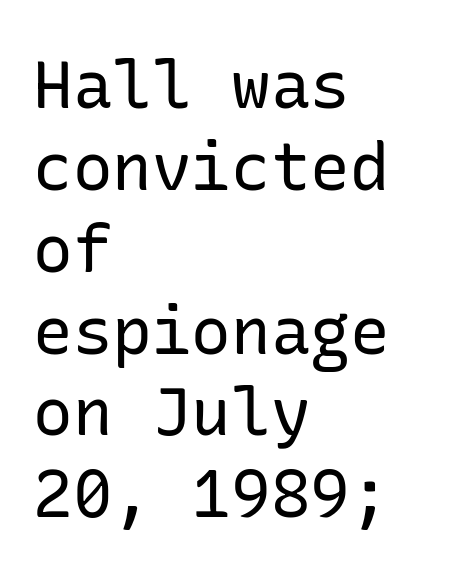
{"serif": "no", "italic": "no", "bold": "no", "weight": "regular", "width": "normal", "stroke_contrast": "low", "x_height": "medium", "underline": "no", "align": "left", "line_spacing_ratio": 1.24, "letter_spacing": "normal", "letter_spacing_em": 0.0, "glyph_px": 66}
